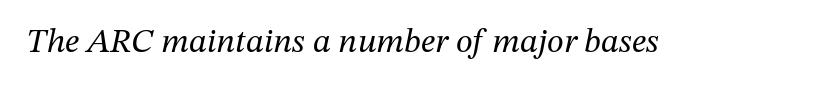
Q: Is the text bold? A: No.
Q: Is the text italic (slanted)? A: Yes, it leans right by about 12 degrees.
Q: Is the typeface a serif or a sans-serif typeface? A: Serif.
Q: Is the text underlined? A: No.
Q: Is the spacing between letters normal or unusually wide? A: Normal.
Q: Width (condensed, normal, or wide)? A: Normal.
Q: Stroke contrast? A: Medium.
Q: x-height? A: Medium.
Q: Monospaced? A: No.
